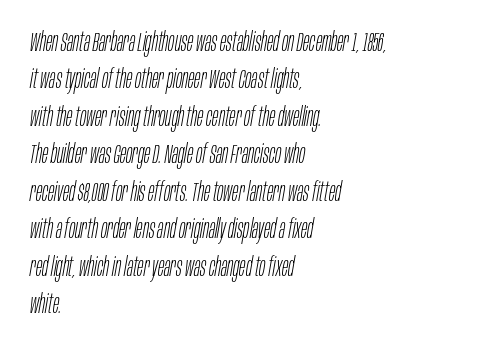
Default kerning and tracking; the words read as compact shapes. Caption: multi-line text, flush left, ragged right. The leading is moderate, giving the passage an even texture. Each row of text sits above clean, open space.
